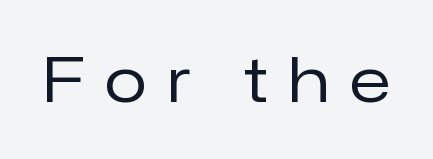
The image shows 62 px regular-weight sans-serif type, upright; set unusually wide letter spacing (+0.33 em), not underlined; low stroke contrast and a medium x-height.
